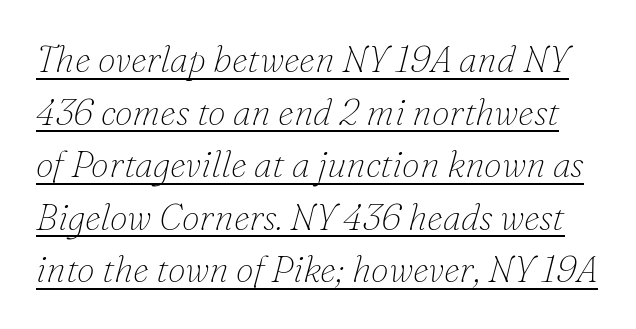
Q: Is the text bold? A: No.
Q: Is the text italic (slanted)? A: Yes, it leans right by about 16 degrees.
Q: Is the typeface a serif or a sans-serif typeface? A: Serif.
Q: Is the text underlined? A: Yes.
Q: Is the spacing between letters normal or unusually wide? A: Normal.
Q: Is the spacing between lines tight, normal or loose? A: Normal.
Q: Width (condensed, normal, or wide)? A: Normal.
Q: Stroke contrast? A: Low.
Q: x-height? A: Small.
Q: Monospaced? A: No.
